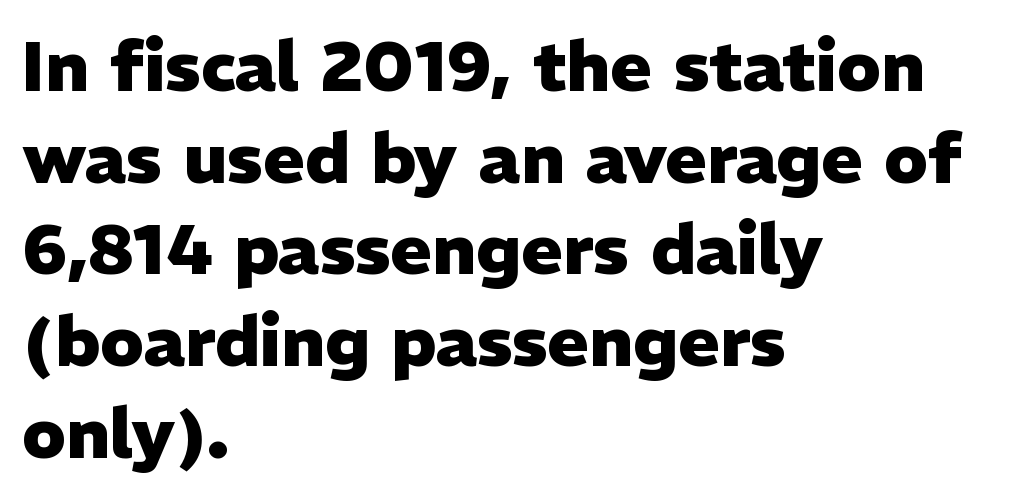
The image shows 70 px heavy sans-serif type, upright; set left-aligned, normal line spacing (1.31x), normal letter spacing, not underlined; low stroke contrast and a medium x-height.
